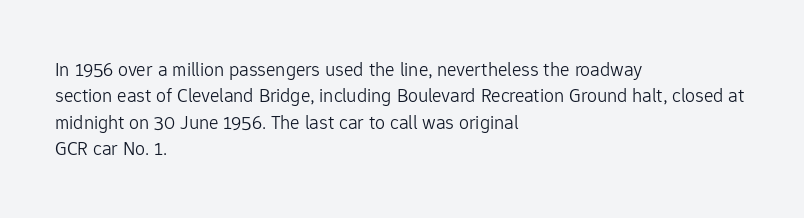
The image shows 20 px text type, upright; set left-aligned, normal line spacing (1.32x), normal letter spacing, not underlined.
